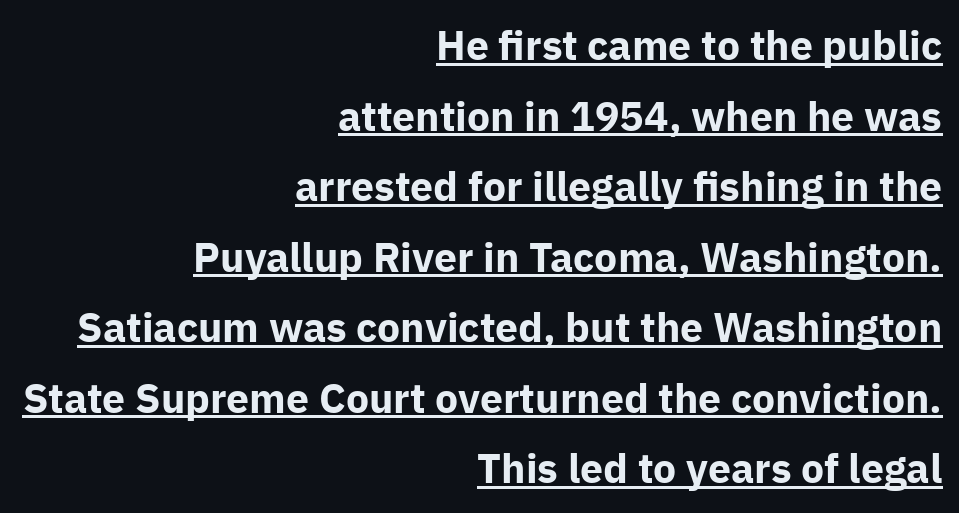
Q: Is the text bold? A: Yes.
Q: Is the text italic (slanted)? A: No, it is upright.
Q: Is the typeface a serif or a sans-serif typeface? A: Sans-serif.
Q: Is the text underlined? A: Yes.
Q: How is the paragraph aligned? A: Right-aligned.
Q: Is the spacing between letters normal or unusually wide? A: Normal.
Q: Width (condensed, normal, or wide)? A: Normal.
Q: Stroke contrast? A: Low.
Q: x-height? A: Medium.
Q: Monospaced? A: No.
